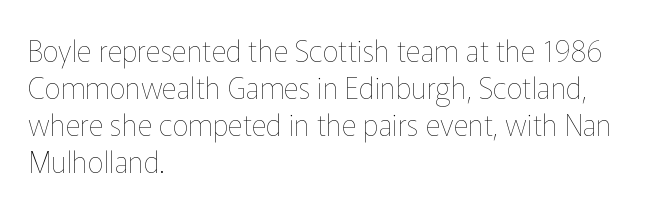
{"italic": "no", "bold": "no", "weight": "thin", "width": "normal", "stroke_contrast": "low", "x_height": "medium", "monospaced": "no", "underline": "no", "align": "left", "line_spacing": "normal", "line_spacing_ratio": 1.28, "letter_spacing": "normal", "letter_spacing_em": 0.0, "glyph_px": 29}
